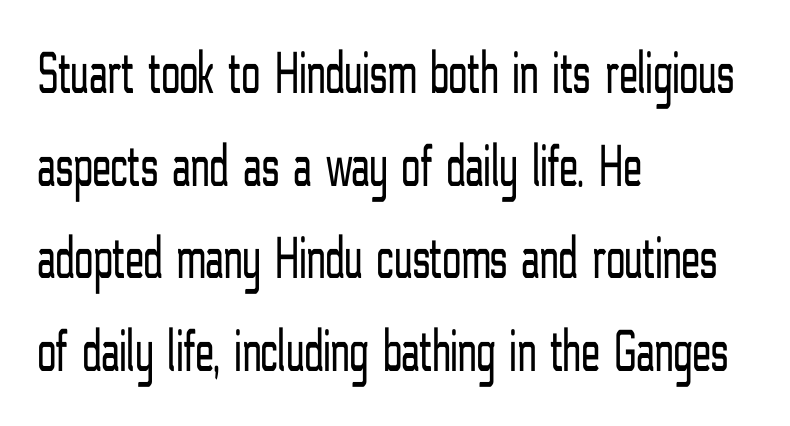
The image shows 61 px light, condensed sans-serif type, upright; set left-aligned, normal line spacing (1.52x), normal letter spacing, not underlined; low stroke contrast and a medium x-height.
